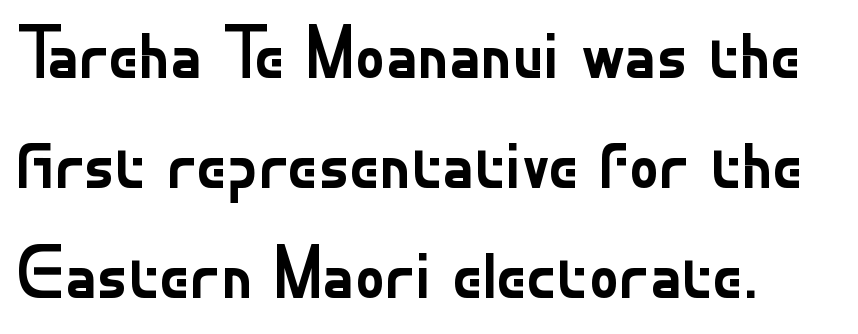
{"serif": "no", "italic": "no", "bold": "no", "weight": "regular", "width": "normal", "stroke_contrast": "low", "x_height": "small", "monospaced": "no", "underline": "no", "line_spacing": "normal", "line_spacing_ratio": 1.47, "letter_spacing": "normal", "letter_spacing_em": 0.0, "glyph_px": 75}
